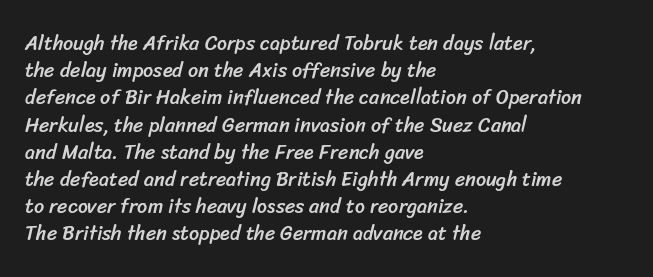
Q: Is the text underlined? A: No.
Q: How is the paragraph aligned? A: Left-aligned.
Q: Is the spacing between letters normal or unusually wide? A: Normal.
Q: Is the spacing between lines tight, normal or loose? A: Normal.
